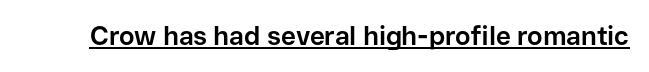
The image shows 26 px bold type, upright; set normal letter spacing, underlined.
